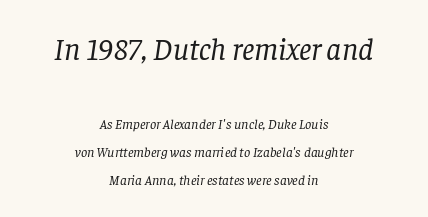
{"serif": "yes", "italic": "yes", "lean": "right", "slant_degrees": 8, "bold": "no", "weight": "regular", "width": "normal", "stroke_contrast": "low", "x_height": "large", "monospaced": "no", "underline": "no", "align": "center", "line_spacing": "loose", "line_spacing_ratio": 2.01, "letter_spacing": "normal", "letter_spacing_em": 0.0, "larger_block": "first", "size_ratio": 2.21, "glyph_px": 31}
